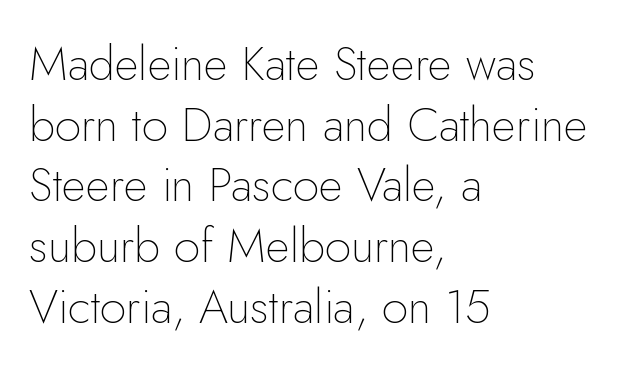
The image shows 47 px thin sans-serif type, upright; set left-aligned, normal line spacing (1.29x), normal letter spacing, not underlined; low stroke contrast and a small x-height.
